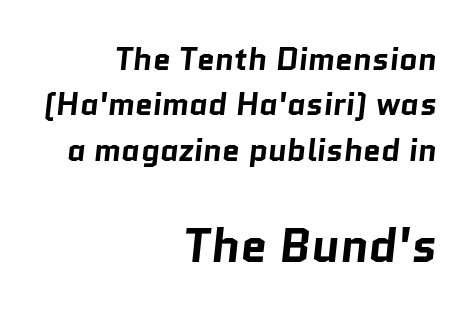
Typesetter's note — lower block bumped up in size, upper block left smaller. A typesetter would call this proportional, since set widths differ per character. Weight check: bold — yes, fully. Students, observe: this is what conventionally led text looks like. The glyphs in this specimen are sans serif.
